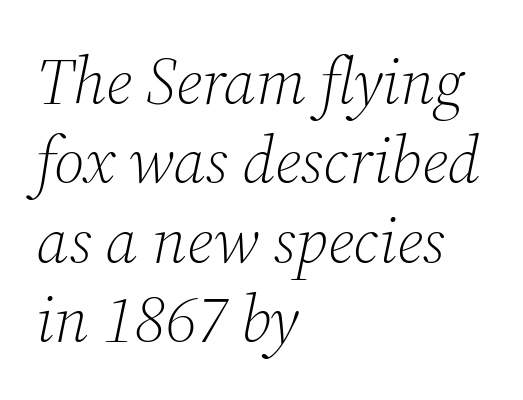
The image shows 65 px light serif type, italic (leaning right); set left-aligned, line spacing 1.22x, normal letter spacing, not underlined; medium stroke contrast and a medium x-height.
